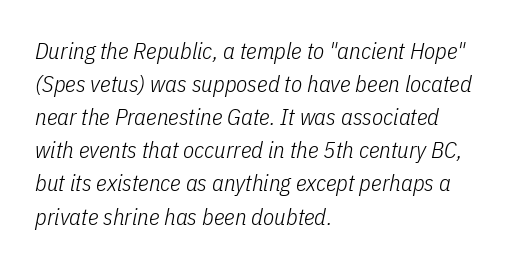
{"italic": "yes", "lean": "right", "slant_degrees": 11, "bold": "no", "underline": "no", "align": "left", "line_spacing": "normal", "line_spacing_ratio": 1.44, "letter_spacing": "normal", "letter_spacing_em": 0.0, "glyph_px": 23}
